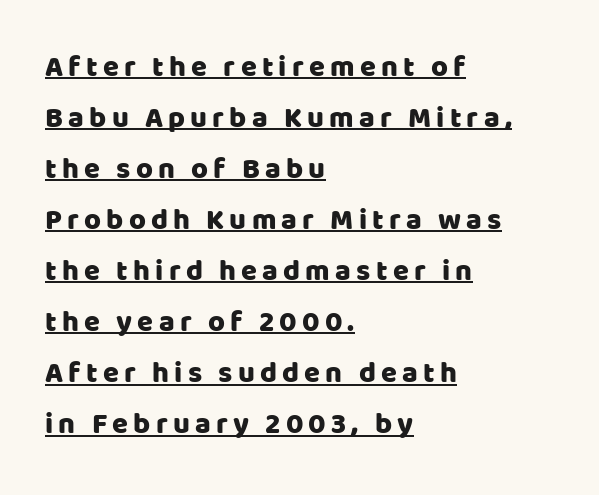
The image shows 29 px sans-serif type, upright; set left-aligned, line spacing 1.76x, underlined; low stroke contrast and a large x-height.
